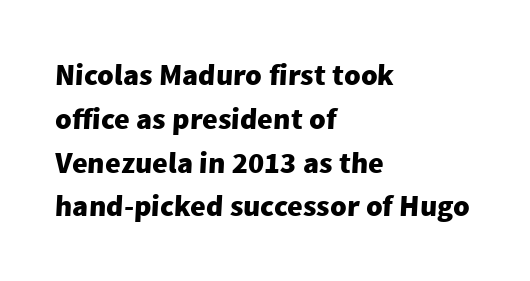
The image shows 30 px heavy sans-serif type; set left-aligned, normal line spacing (1.46x), normal letter spacing, not underlined; low stroke contrast and a medium x-height.
